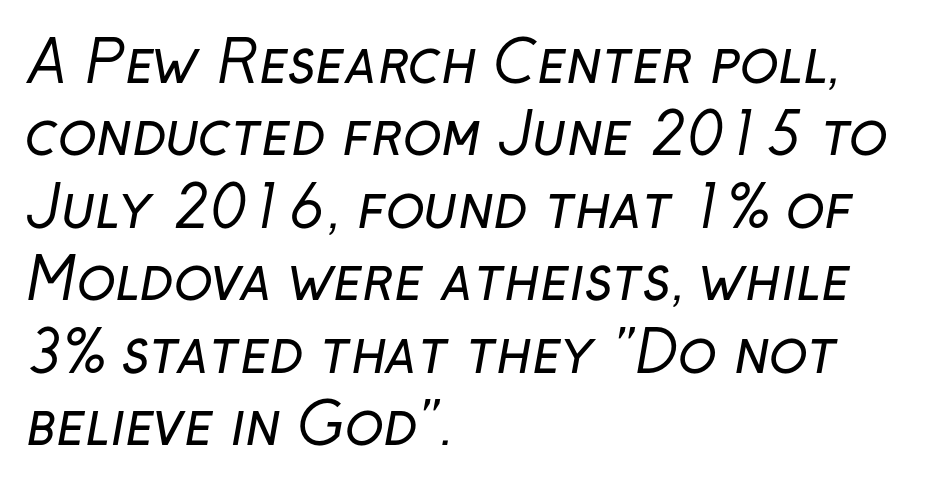
Horizontally, the lines are justified to the leading edge only. Note: no serifs on the glyphs. Underlining? Definitely not there. Proportional: the letters do not fall into vertical columns. No extra ink here — the face is not bold.
